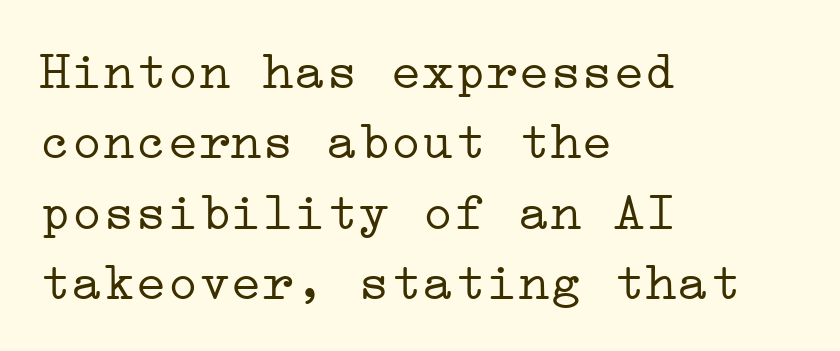
{"serif": "yes", "italic": "no", "bold": "no", "weight": "light", "width": "wide", "stroke_contrast": "low", "x_height": "medium", "underline": "no", "align": "left", "line_spacing": "normal", "line_spacing_ratio": 1.33, "letter_spacing": "normal", "letter_spacing_em": 0.0, "glyph_px": 53}
